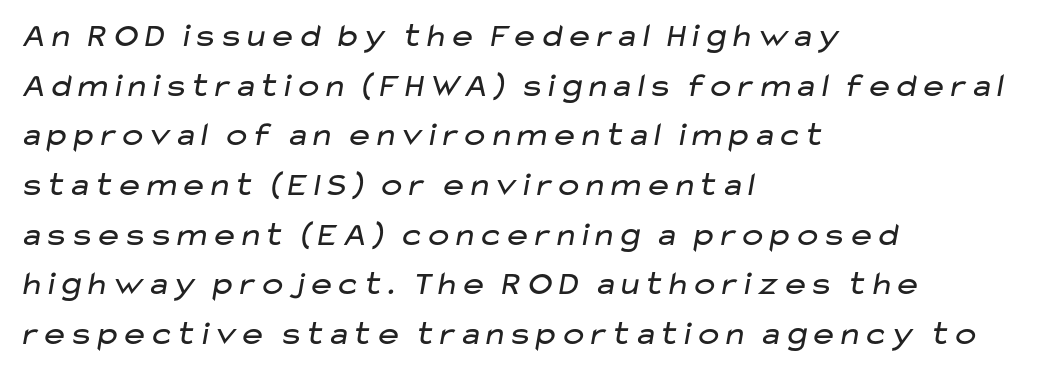
The image shows 34 px regular-weight, wide sans-serif type; set left-aligned, normal line spacing (1.46x), normal letter spacing, not underlined; low stroke contrast and a medium x-height.
